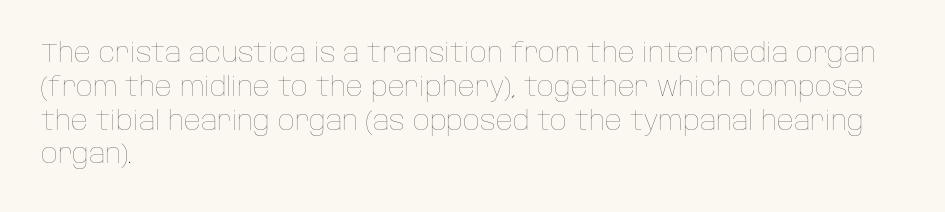
Descenders are the only things crossing below the line. Vertical strokes here are truly vertical. Compared with typical paragraphs, the rows here are spaced about the same. The setting favours the left margin, as ordinary paragraphs usually do.
